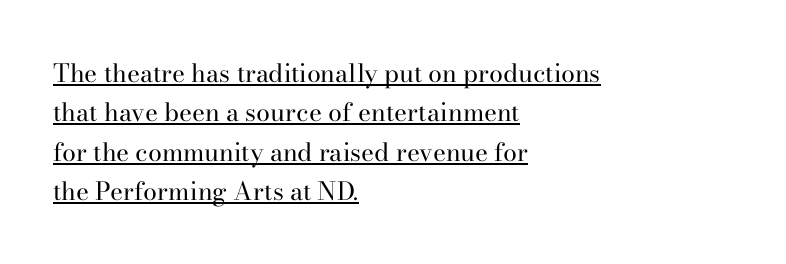
{"italic": "no", "bold": "no", "underline": "yes", "align": "left", "line_spacing": "normal", "line_spacing_ratio": 1.58, "letter_spacing": "normal", "letter_spacing_em": 0.0, "glyph_px": 25}
